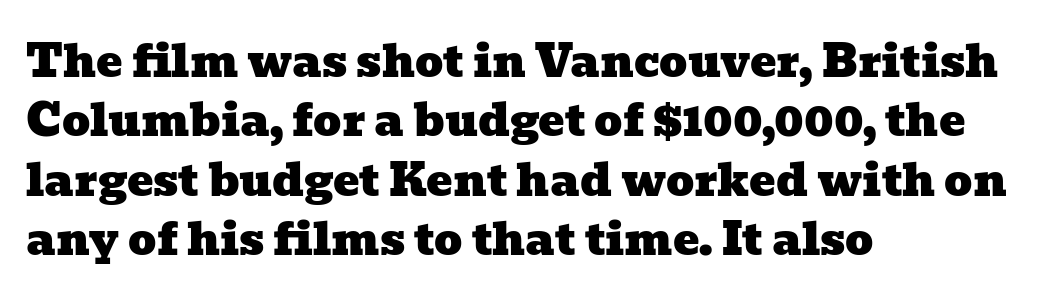
{"serif": "yes", "width": "wide", "stroke_contrast": "low", "x_height": "medium", "monospaced": "no", "underline": "no", "align": "left", "line_spacing": "normal", "line_spacing_ratio": 1.35, "letter_spacing": "normal", "letter_spacing_em": 0.0, "glyph_px": 44}
